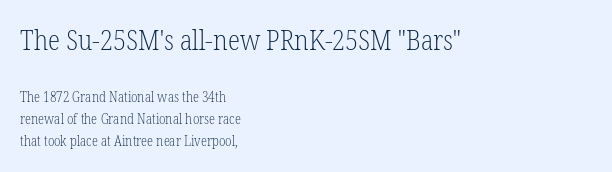
Q: Is the text bold? A: No.
Q: Is the text italic (slanted)? A: No, it is upright.
Q: Is the typeface a serif or a sans-serif typeface? A: Serif.
Q: Is the text underlined? A: No.
Q: How is the paragraph aligned? A: Left-aligned.
Q: Is the spacing between letters normal or unusually wide? A: Normal.
Q: Is the spacing between lines tight, normal or loose? A: Normal.
Q: Which block of text is set in a larger size, the first (top) or the second (bottom)? A: The first (top) one.
Q: Width (condensed, normal, or wide)? A: Condensed.
Q: Stroke contrast? A: Low.
Q: x-height? A: Medium.
Q: Monospaced? A: No.
